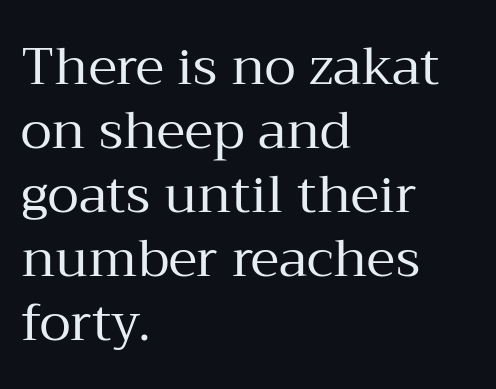
Line beginnings align vertically; line endings do not. Glyph-to-glyph distance matches everyday printed text. The gap between lines stays unmarked. Do the characters align in a grid? No, the font is proportional. This sample uses an upright cut, with every glyph sitting square on the baseline.
